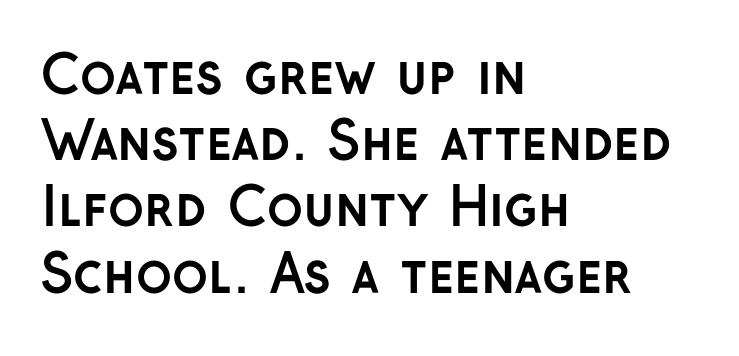
{"serif": "no", "italic": "no", "bold": "yes", "weight": "semibold", "width": "normal", "stroke_contrast": "low", "x_height": "medium", "monospaced": "no", "underline": "no", "align": "left", "line_spacing": "normal", "line_spacing_ratio": 1.25, "letter_spacing": "normal", "letter_spacing_em": 0.0, "glyph_px": 53}
